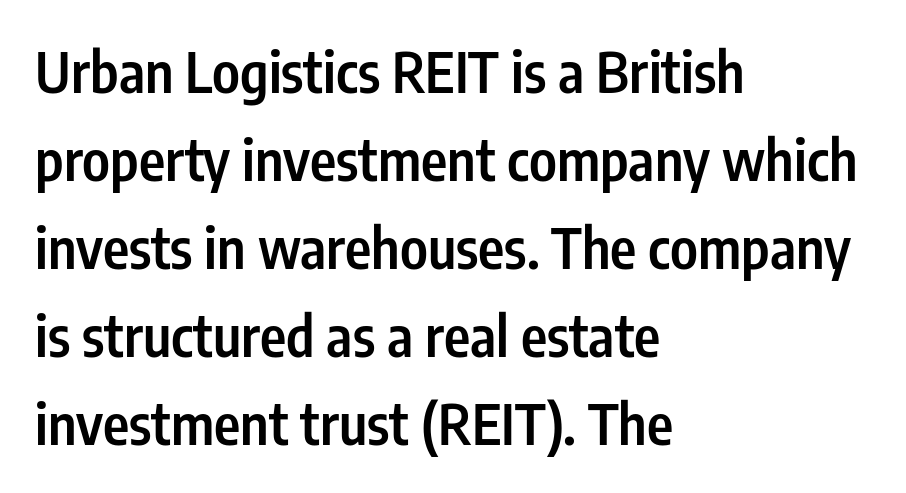
On the weight axis this lands at semibold, roughly 600. This rendering employs a face without finishing strokes, i.e., a sans-serif. Typeset ragged right — the left edge is the straight one. Plain, unruled lines of type. Standard letterfit; no display-style spreading of the glyphs.
